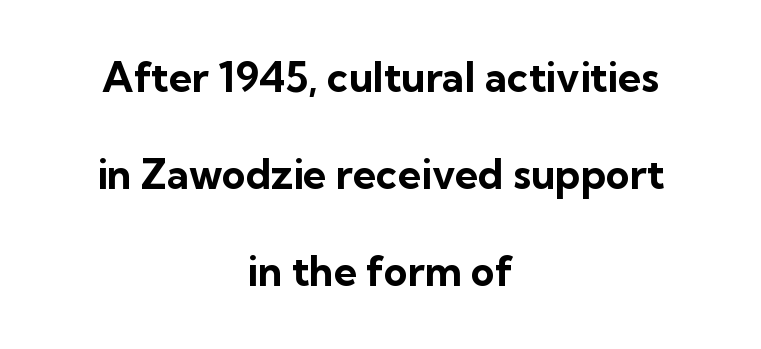
You could not count columns in this text — the font is proportionally spaced. The font's upright variant was chosen for this text. Rows of type keep a wide berth in the vertical direction. The rendering keeps characters at their native spacing.
